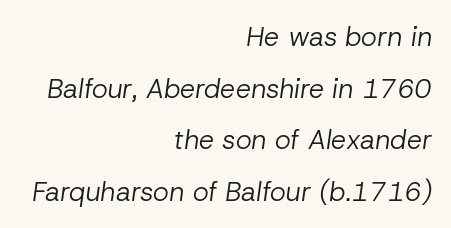
Q: Is the text bold? A: No.
Q: Is the text italic (slanted)? A: Yes, it leans right by about 8 degrees.
Q: Is the text underlined? A: No.
Q: How is the paragraph aligned? A: Right-aligned.
Q: Is the spacing between letters normal or unusually wide? A: Normal.
Q: Is the spacing between lines tight, normal or loose? A: Loose.
